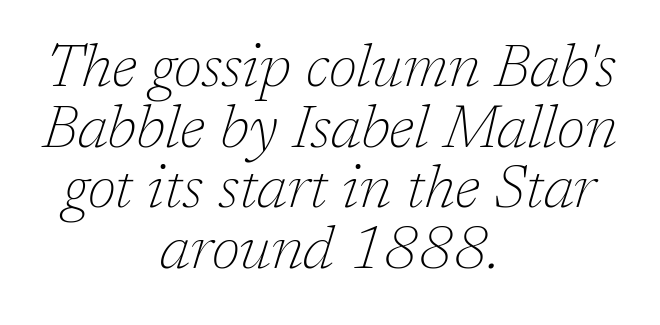
Q: Is the text bold? A: No.
Q: Is the text italic (slanted)? A: Yes, it leans right by about 17 degrees.
Q: Is the typeface a serif or a sans-serif typeface? A: Serif.
Q: Is the text underlined? A: No.
Q: How is the paragraph aligned? A: Centered.
Q: Is the spacing between letters normal or unusually wide? A: Normal.
Q: Is the spacing between lines tight, normal or loose? A: Tight.
Q: Width (condensed, normal, or wide)? A: Normal.
Q: Stroke contrast? A: Low.
Q: x-height? A: Medium.
Q: Monospaced? A: No.
